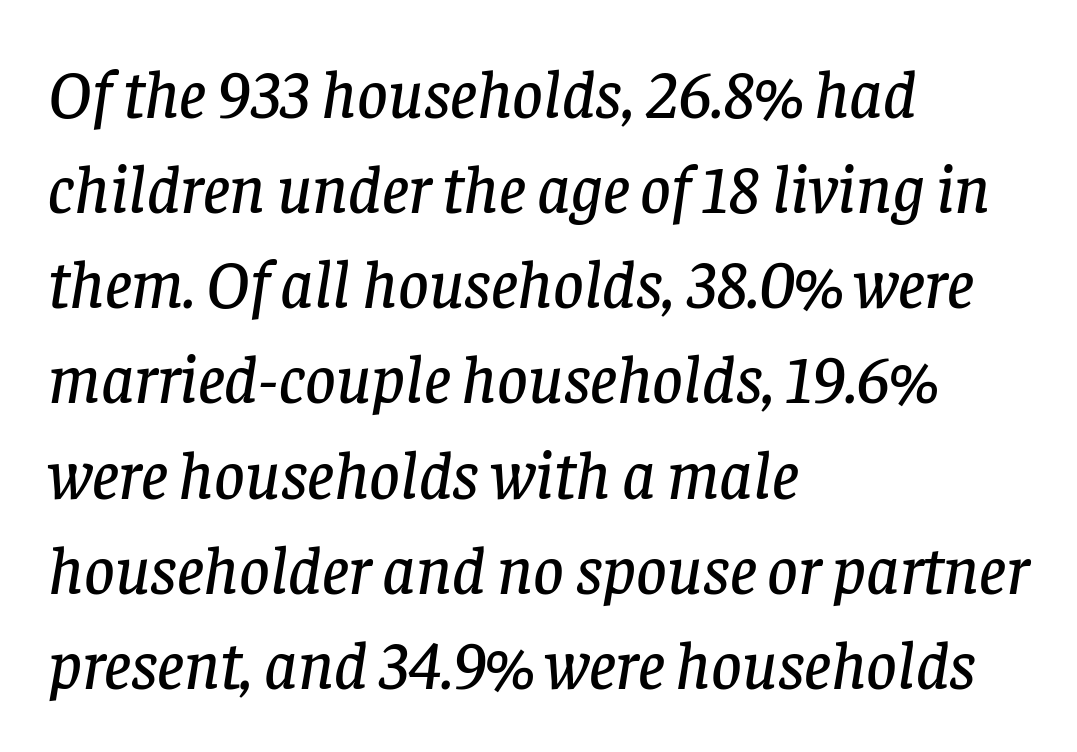
No word sits above an underline. Characters are canted at an angle relative to the baseline's perpendicular. The font family rendered here belongs to the serif group. The ragged edge is on the right, which tells us the setting is flush left. A typesetter would call this proportional, since set widths differ per character.
